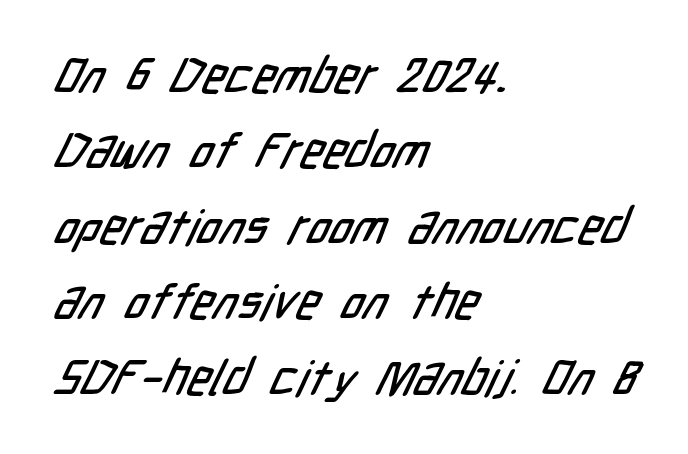
The image shows 49 px condensed sans-serif type; set left-aligned, normal line spacing (1.54x), normal letter spacing, not underlined; low stroke contrast and a medium x-height.
